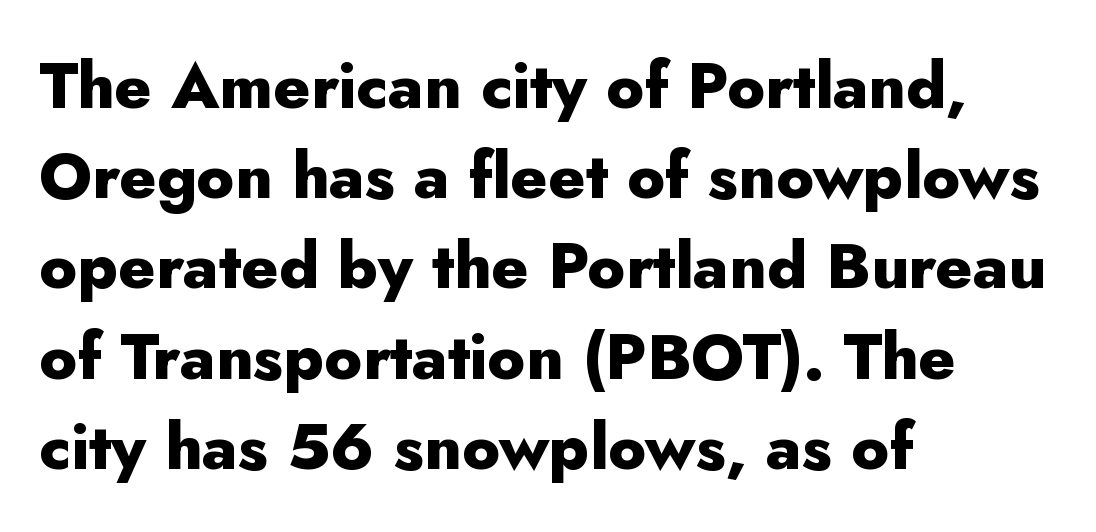
The image shows 64 px heavy sans-serif type, upright; set left-aligned, normal line spacing (1.41x), normal letter spacing, not underlined; low stroke contrast and a small x-height.
